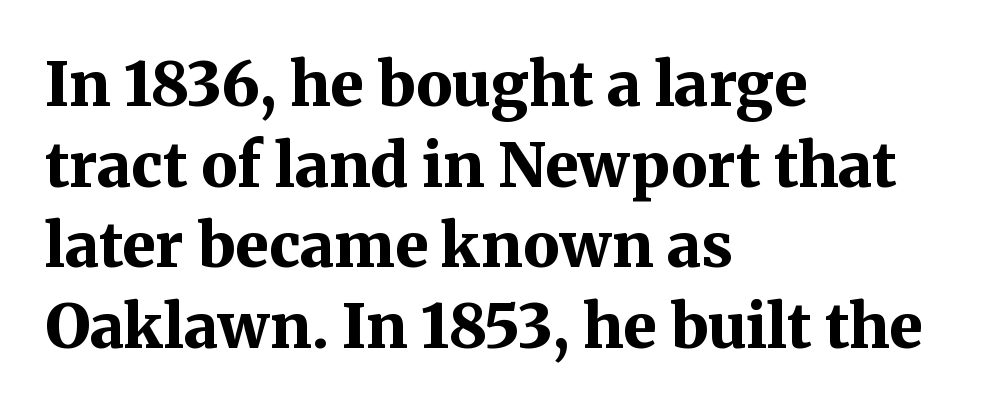
Does the weight exceed regular? Yes, all the way to bold. The lettering holds an erect, upright posture throughout. In terms of letterspacing, this is plain default setting. Here the designer chose a conventional face with non-uniform glyph widths.
